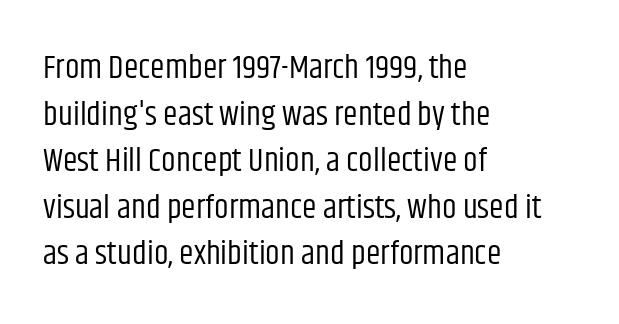
The image shows 33 px regular-weight, condensed sans-serif type, upright; set left-aligned, normal line spacing (1.41x), normal letter spacing, not underlined; low stroke contrast and a large x-height.
